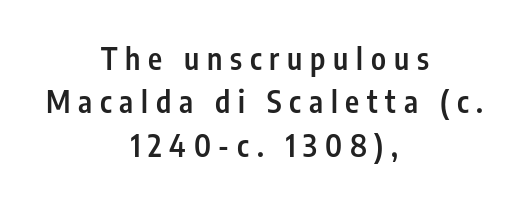
Q: Is the text bold? A: Semi-bold.
Q: Is the text italic (slanted)? A: No, it is upright.
Q: Is the typeface a serif or a sans-serif typeface? A: Sans-serif.
Q: Is the text underlined? A: No.
Q: How is the paragraph aligned? A: Centered.
Q: Is the spacing between letters normal or unusually wide? A: Unusually wide.
Q: Is the spacing between lines tight, normal or loose? A: Normal.
Q: Width (condensed, normal, or wide)? A: Condensed.
Q: Stroke contrast? A: Low.
Q: x-height? A: Medium.
Q: Monospaced? A: No.
